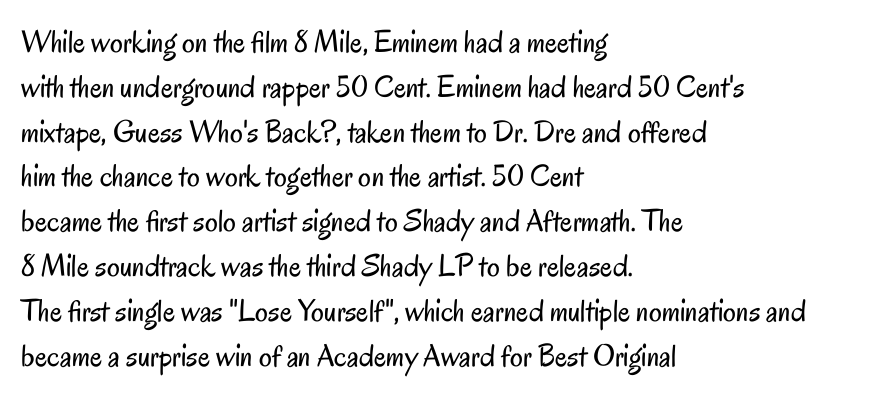
No italicization has been applied; the sample stays upright. Where is the straight margin? On the left. Weight: in the light-to-regular range. Unlike a traditional serif, this face leaves its strokes unadorned. Reading down the column, the eye jumps a familiar distance to each next line. The zone under the glyphs is completely vacant.
